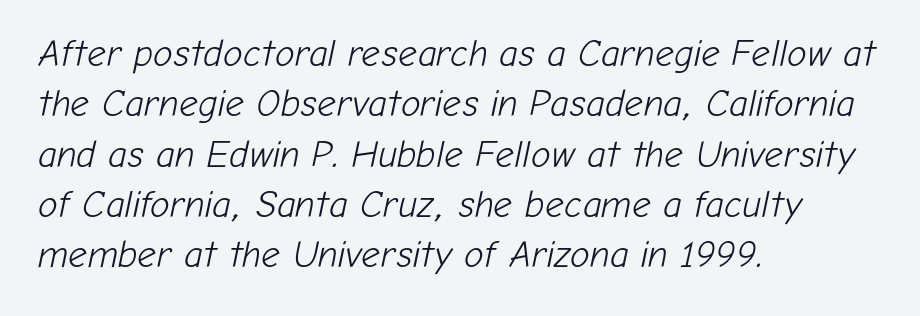
What stands out about the letter spacing? Nothing — it is the standard amount. Here the designer chose a conventional face with non-uniform glyph widths. When letters slant like this, we call the style italic. Leading matches the norm, producing a regular column.
